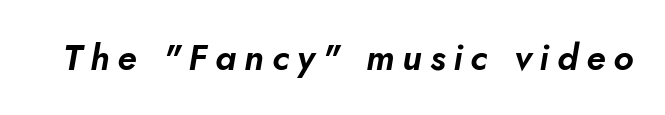
Any mark beneath the type? The region is blank. Yep, that's italic — everything's leaning. Note the varied advance widths — an 'i' is clearly narrower than an 'm'. Look at the tracking — it's clearly loosened, letters drifting apart.
